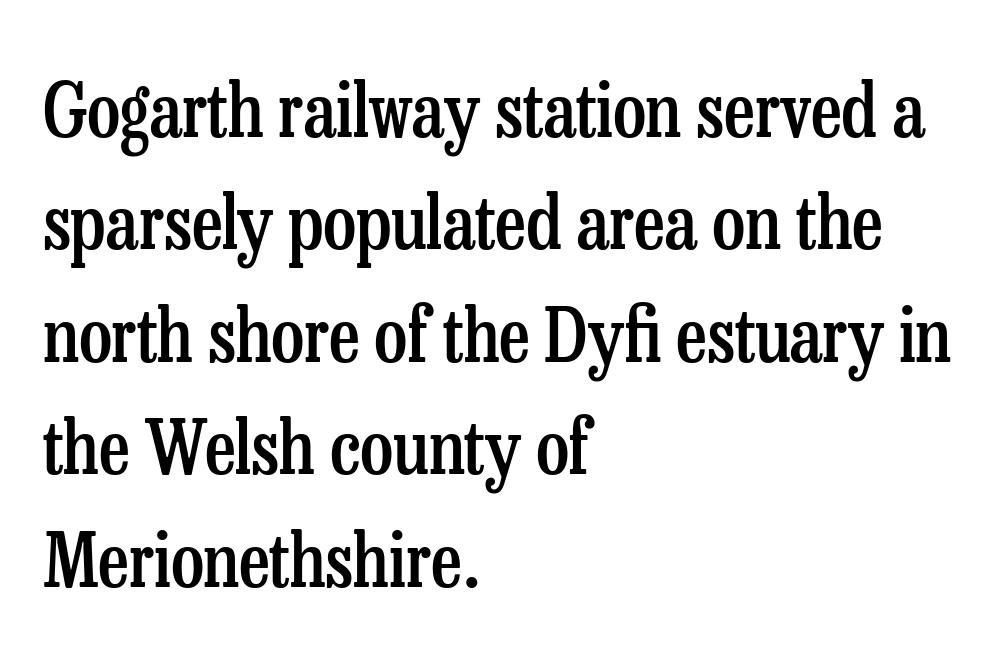
{"serif": "yes", "italic": "no", "bold": "semi", "weight": "semibold", "width": "condensed", "stroke_contrast": "low", "x_height": "medium", "monospaced": "no", "underline": "no", "align": "left", "line_spacing": "normal", "line_spacing_ratio": 1.5, "letter_spacing": "normal", "letter_spacing_em": 0.0, "glyph_px": 75}
